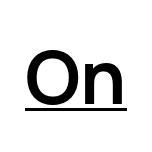
The image shows 74 px semibold sans-serif type, upright; set normal letter spacing, underlined; low stroke contrast and a medium x-height.
